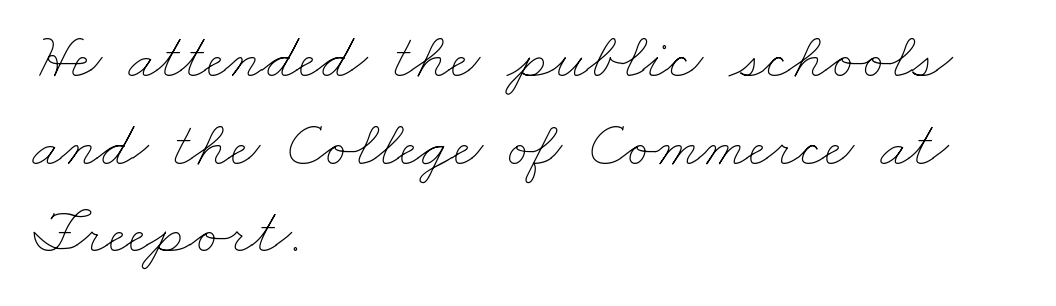
The image shows 65 px thin, wide type; set left-aligned, normal line spacing (1.35x), normal letter spacing, not underlined; low stroke contrast and a small x-height.
